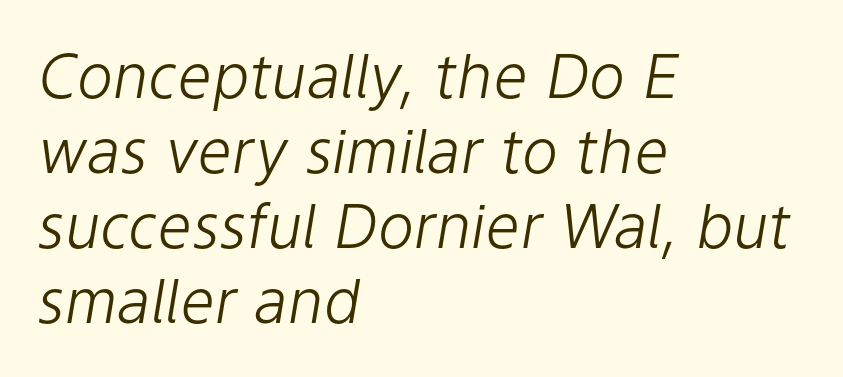
The image shows 61 px light type, italic (leaning right); set left-aligned, line spacing 1.23x, normal letter spacing, not underlined; low stroke contrast and a medium x-height.
